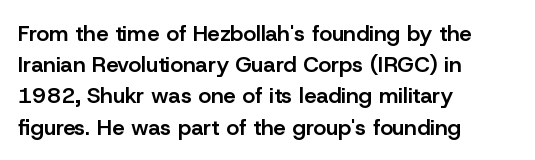
{"italic": "no", "bold": "semi", "underline": "no", "align": "left", "line_spacing": "normal", "line_spacing_ratio": 1.42, "letter_spacing": "normal", "letter_spacing_em": 0.0, "glyph_px": 22}
